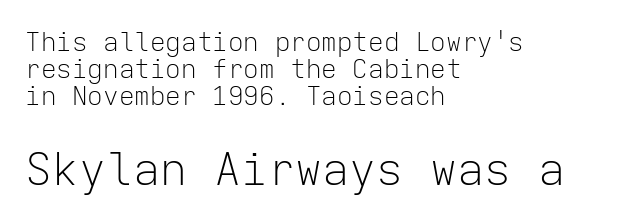
The area under the type is left untouched. This sample uses plain, unmodified letter spacing. Do the characters align in a grid? Yes, the font is monospaced. The rendering uses a small line-height, squeezing the rows. In this sample the second text group is rendered at the bigger scale. Layout note: lines flush left.
